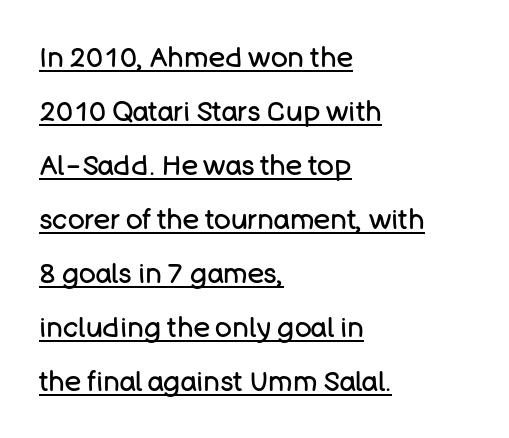
The font is comparable to plain body text, perhaps lighter. Widely set lines give the paragraph a tall, airy silhouette. Letterform terminals end flat and unadorned throughout the passage. Inter-character spacing is left at the font's built-in metrics. Which margin do the lines hug? The left one — the right edge is uneven.
